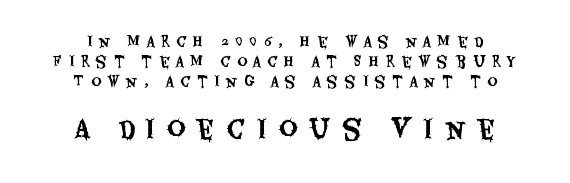
The image shows 25 px text type, upright; set centered, normal line spacing (1.43x), unusually wide letter spacing (+0.47 em), not underlined; the second (bottom) block is 1.79x larger.
